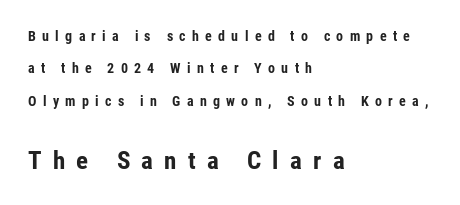
All the whitespace from short lines collects on the right. Here the glyphs are tracked loosely, breaking word shapes into spaced letters. Compared with typical paragraphs, the rows here are farther apart. Rendered with straight, roman letterforms.
